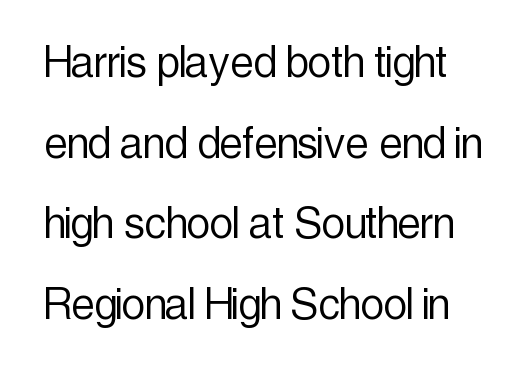
The image shows 52 px light, condensed sans-serif type, upright; set normal line spacing (1.55x), normal letter spacing, not underlined; a medium x-height.
